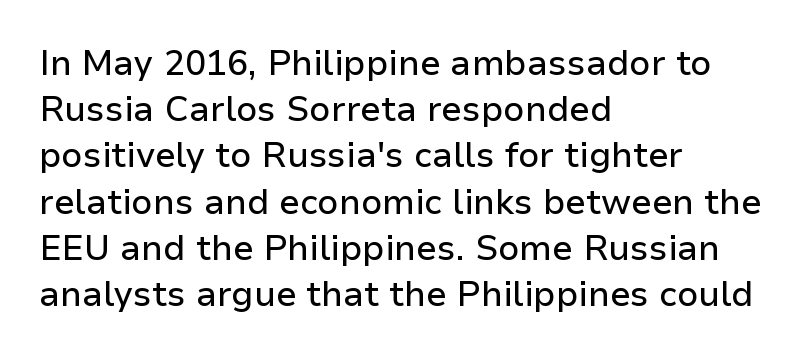
The image shows 35 px sans-serif type, upright; set left-aligned, normal line spacing (1.32x), normal letter spacing, not underlined; low stroke contrast and a medium x-height.
